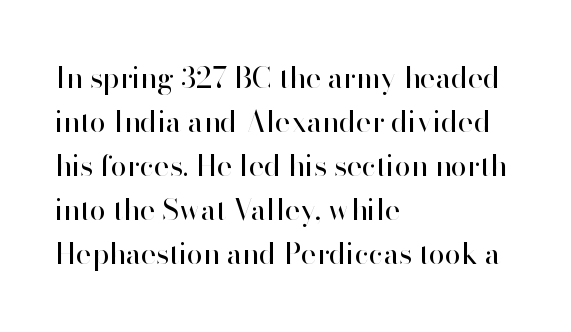
Q: Is the text bold? A: No.
Q: Is the text italic (slanted)? A: No, it is upright.
Q: Is the typeface a serif or a sans-serif typeface? A: Sans-serif.
Q: Is the text underlined? A: No.
Q: How is the paragraph aligned? A: Left-aligned.
Q: Is the spacing between letters normal or unusually wide? A: Normal.
Q: Is the spacing between lines tight, normal or loose? A: Normal.
Q: Width (condensed, normal, or wide)? A: Normal.
Q: Stroke contrast? A: High.
Q: x-height? A: Small.
Q: Monospaced? A: No.
